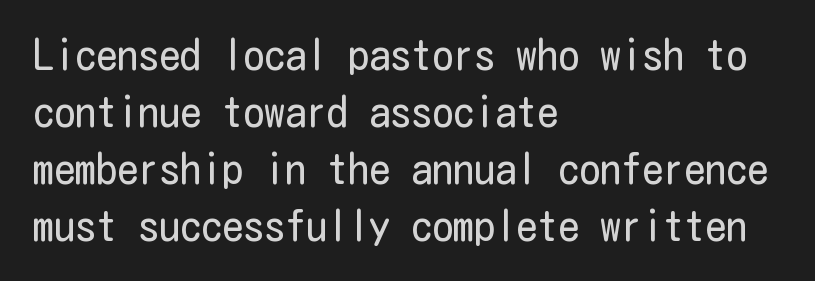
Q: Is the text bold? A: No.
Q: Is the text italic (slanted)? A: No, it is upright.
Q: Is the typeface a serif or a sans-serif typeface? A: Sans-serif.
Q: Is the text underlined? A: No.
Q: How is the paragraph aligned? A: Left-aligned.
Q: Is the spacing between letters normal or unusually wide? A: Normal.
Q: Is the spacing between lines tight, normal or loose? A: Normal.
Q: Width (condensed, normal, or wide)? A: Condensed.
Q: Stroke contrast? A: Low.
Q: x-height? A: Medium.
